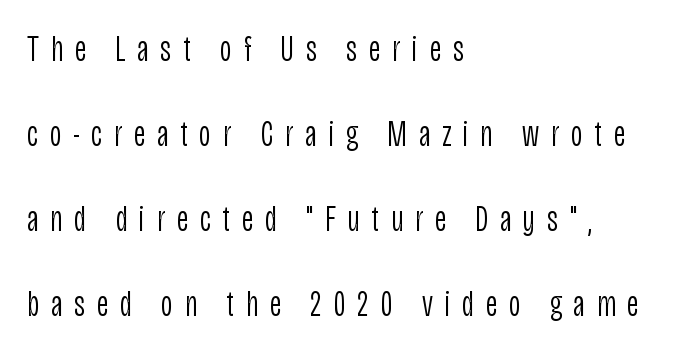
{"serif": "no", "italic": "no", "bold": "no", "weight": "light", "width": "condensed", "stroke_contrast": "low", "x_height": "large", "monospaced": "no", "underline": "no", "align": "left", "line_spacing": "loose", "line_spacing_ratio": 2.36, "letter_spacing": "wide", "letter_spacing_em": 0.33, "glyph_px": 36}
